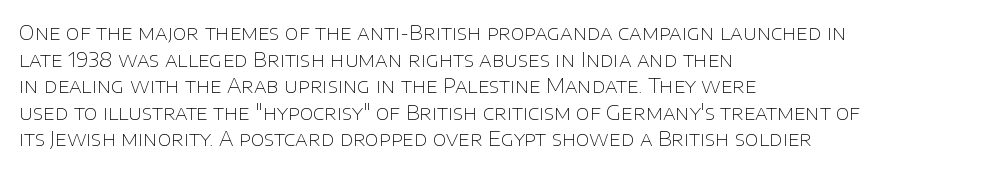
Q: Is the text bold? A: No.
Q: Is the text italic (slanted)? A: No, it is upright.
Q: Is the text underlined? A: No.
Q: How is the paragraph aligned? A: Left-aligned.
Q: Is the spacing between letters normal or unusually wide? A: Normal.
Q: Is the spacing between lines tight, normal or loose? A: Normal.
